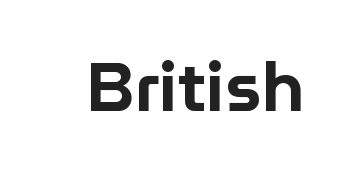
Is there any slant? The stems are plumb. Has an underline been added? It has not. Think of a printed novel: that variable character pitch is what you see here. The letterforms sit shoulder to shoulder at normal distance.
